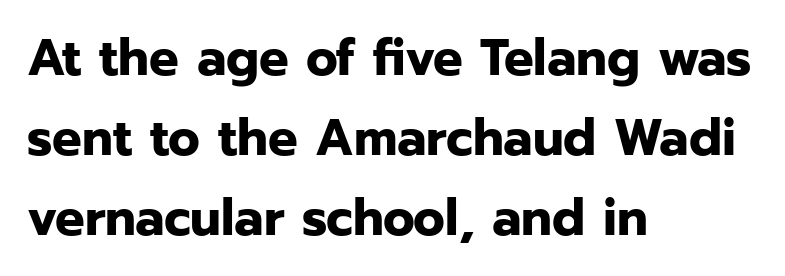
The image shows 52 px bold sans-serif type, upright; set left-aligned, normal line spacing (1.54x), normal letter spacing, not underlined; low stroke contrast and a medium x-height.
